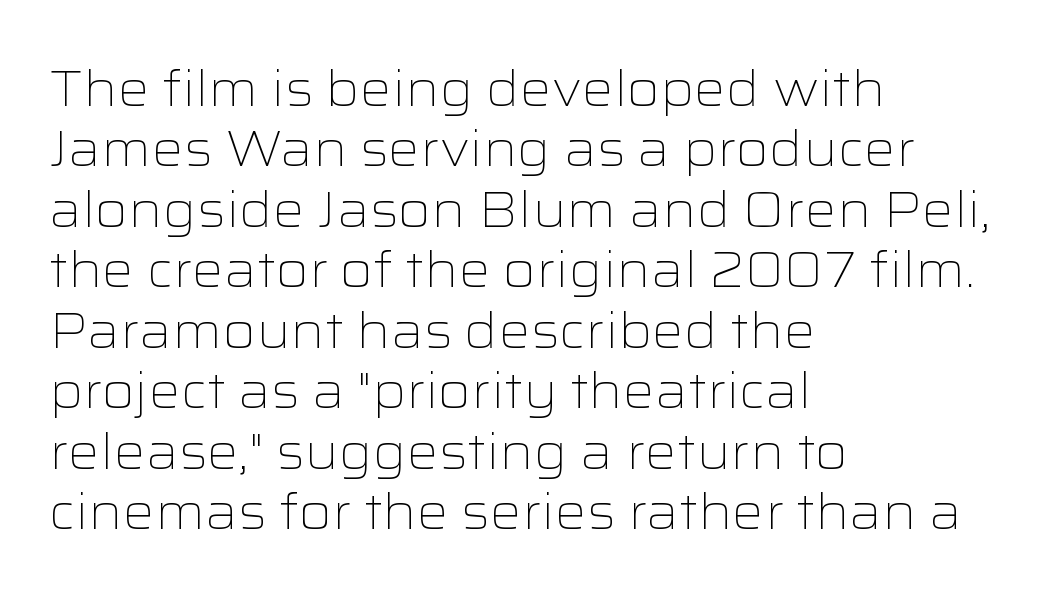
The passage shown is typed in a proportional face where columns would drift. The gap between lines stays unmarked. Which margin do the lines hug? The left one — the right edge is uneven. Observe the ordinary spacing: letters are neighbours, not strangers. Weight class: somewhere from thin through regular. A typesetter would label this face a sans.
